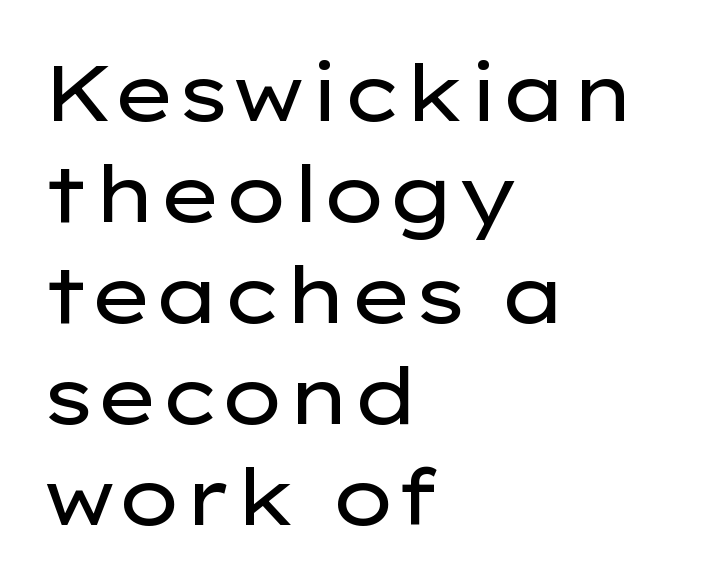
The image shows 79 px regular-weight, wide sans-serif type, upright; set left-aligned, normal line spacing (1.28x), normal letter spacing, not underlined; low stroke contrast and a medium x-height.
